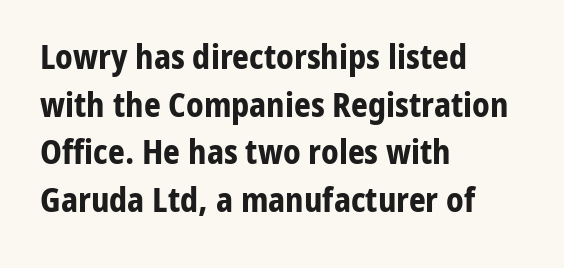
The image shows 33 px bold sans-serif type, upright; set left-aligned, normal line spacing (1.44x), normal letter spacing, not underlined; low stroke contrast and a medium x-height.
